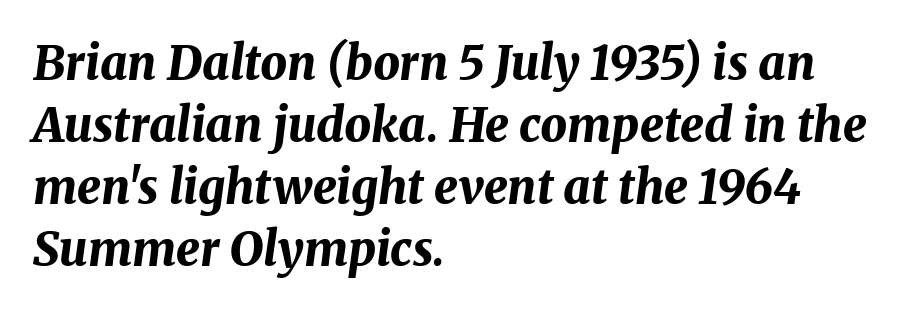
The image shows 47 px bold type, italic (leaning right); set left-aligned, normal line spacing (1.32x), normal letter spacing, not underlined; medium stroke contrast and a medium x-height.
